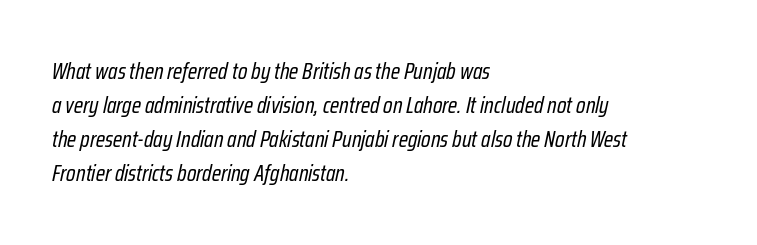
Q: Is the text bold? A: No.
Q: Is the text italic (slanted)? A: Yes, it leans right by about 12 degrees.
Q: Is the text underlined? A: No.
Q: How is the paragraph aligned? A: Left-aligned.
Q: Is the spacing between letters normal or unusually wide? A: Normal.
Q: Is the spacing between lines tight, normal or loose? A: Normal.
